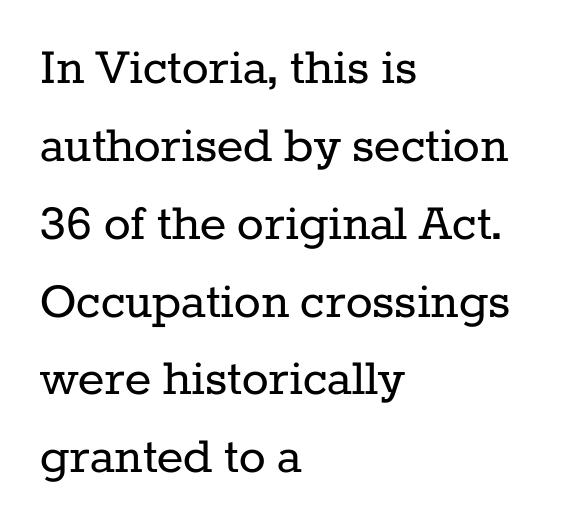
{"serif": "yes", "italic": "no", "bold": "no", "weight": "regular", "width": "normal", "stroke_contrast": "low", "x_height": "medium", "monospaced": "no", "underline": "no", "align": "left", "line_spacing": "normal", "line_spacing_ratio": 1.39, "letter_spacing": "normal", "letter_spacing_em": 0.0, "glyph_px": 56}
